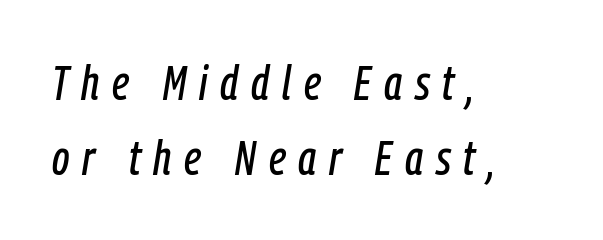
Q: Is the text italic (slanted)? A: Yes, it leans right by about 9 degrees.
Q: Is the text underlined? A: No.
Q: How is the paragraph aligned? A: Left-aligned.
Q: Is the spacing between letters normal or unusually wide? A: Unusually wide.
Q: Is the spacing between lines tight, normal or loose? A: Normal.
Q: Width (condensed, normal, or wide)? A: Condensed.
Q: Stroke contrast? A: Low.
Q: x-height? A: Medium.
Q: Monospaced? A: No.
